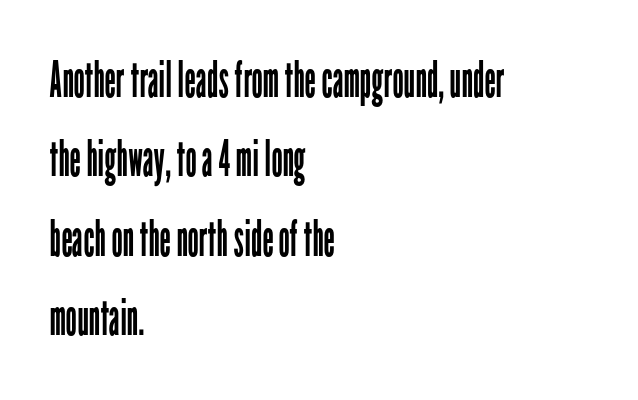
{"serif": "no", "italic": "no", "bold": "no", "weight": "regular", "width": "condensed", "stroke_contrast": "low", "x_height": "medium", "monospaced": "no", "underline": "no", "align": "left", "line_spacing": "normal", "line_spacing_ratio": 1.59, "letter_spacing": "normal", "letter_spacing_em": 0.0, "glyph_px": 50}
